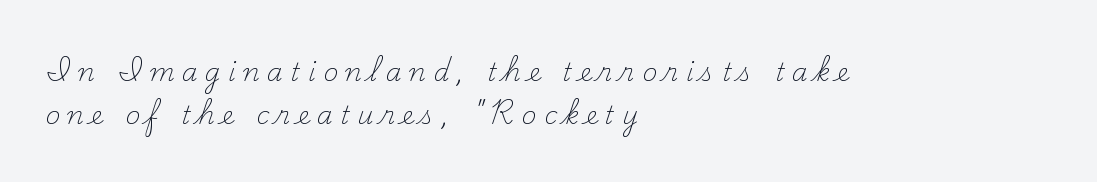
Q: Is the text bold? A: No.
Q: Is the text italic (slanted)? A: Yes.
Q: Is the text underlined? A: No.
Q: How is the paragraph aligned? A: Left-aligned.
Q: Is the spacing between letters normal or unusually wide? A: Unusually wide.
